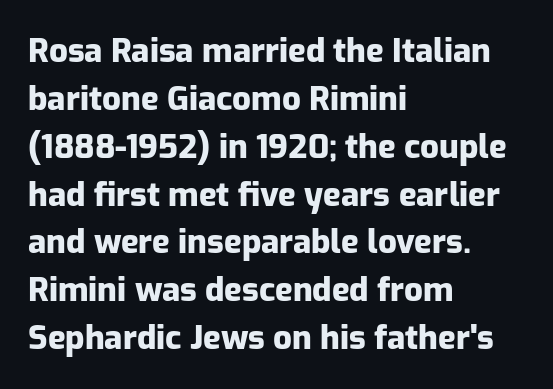
The image shows 33 px heavy sans-serif type, upright; set left-aligned, normal line spacing (1.45x), normal letter spacing, not underlined; low stroke contrast and a medium x-height.
